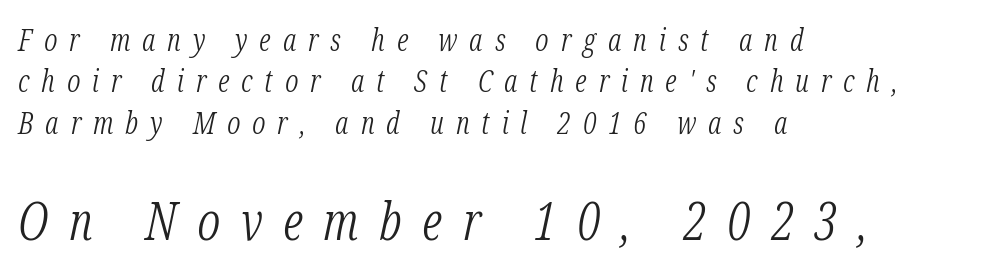
{"serif": "yes", "italic": "yes", "lean": "right", "slant_degrees": 12, "bold": "no", "weight": "light", "width": "condensed", "stroke_contrast": "low", "x_height": "medium", "monospaced": "no", "underline": "no", "align": "left", "line_spacing": "normal", "line_spacing_ratio": 1.38, "letter_spacing": "wide", "letter_spacing_em": 0.4, "larger_block": "second", "size_ratio": 1.73, "glyph_px": 52}
